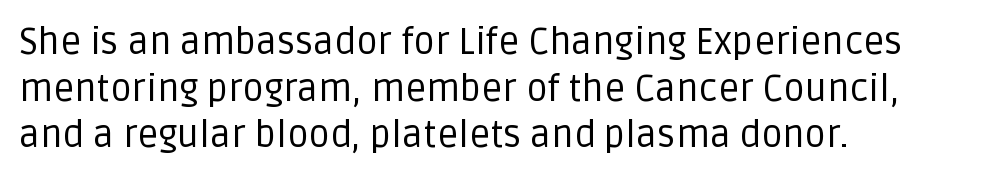
Q: Is the text bold? A: No.
Q: Is the text italic (slanted)? A: No, it is upright.
Q: Is the typeface a serif or a sans-serif typeface? A: Sans-serif.
Q: Is the text underlined? A: No.
Q: How is the paragraph aligned? A: Left-aligned.
Q: Is the spacing between letters normal or unusually wide? A: Normal.
Q: Is the spacing between lines tight, normal or loose? A: Normal.
Q: Width (condensed, normal, or wide)? A: Normal.
Q: Stroke contrast? A: Low.
Q: x-height? A: Large.
Q: Monospaced? A: No.
